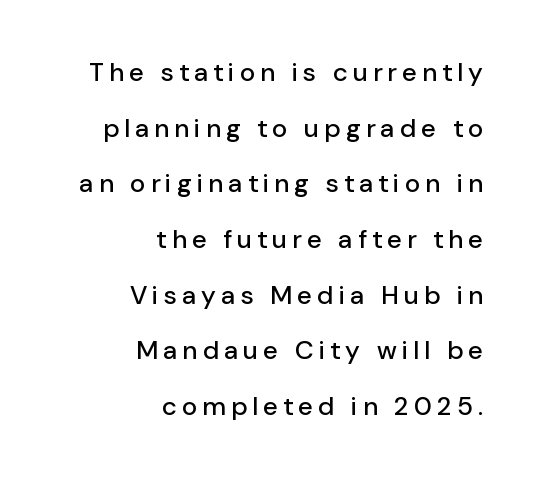
The image shows 26 px text type, upright; set right-aligned, loose line spacing (2.14x), unusually wide letter spacing (+0.2 em), not underlined.
